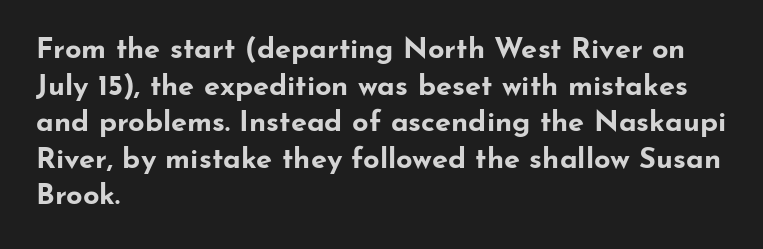
{"serif": "no", "italic": "no", "bold": "yes", "weight": "bold", "width": "wide", "stroke_contrast": "low", "x_height": "small", "monospaced": "no", "underline": "no", "align": "left", "line_spacing": "normal", "line_spacing_ratio": 1.26, "letter_spacing": "normal", "letter_spacing_em": 0.0, "glyph_px": 29}
